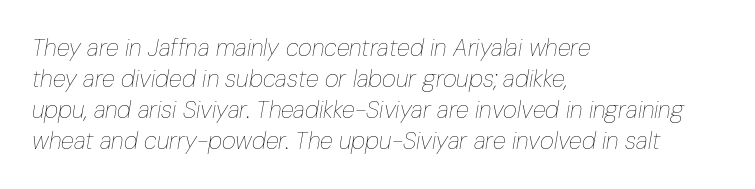
Q: Is the text bold? A: No.
Q: Is the text italic (slanted)? A: Yes, it leans right by about 10 degrees.
Q: Is the text underlined? A: No.
Q: How is the paragraph aligned? A: Left-aligned.
Q: Is the spacing between letters normal or unusually wide? A: Normal.
Q: Is the spacing between lines tight, normal or loose? A: Normal.
